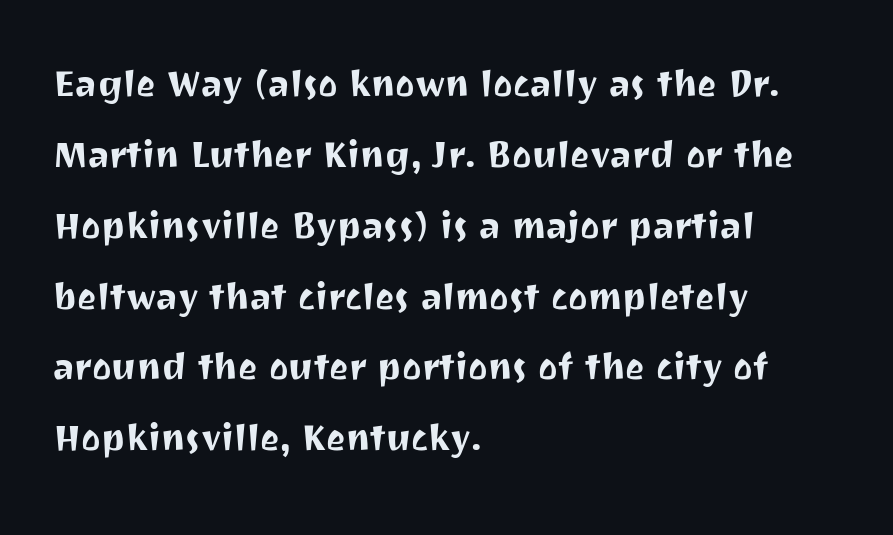
Each line starts at the same left margin while the right side varies. The letters stand upright; this is a roman face. The foot of each line stays bare and open. Short note: letters normally spaced. Proportional: the letters do not fall into vertical columns.
